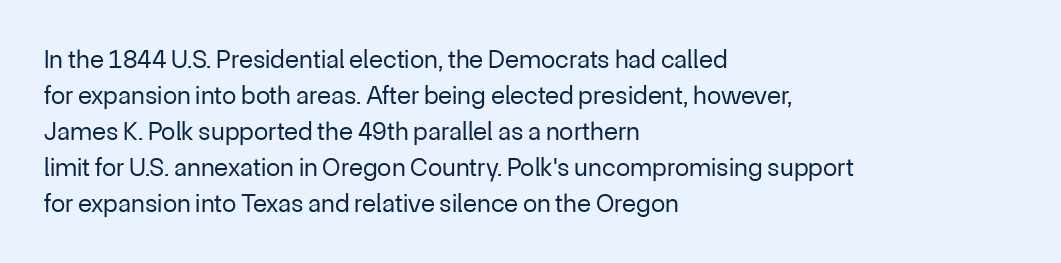
{"italic": "no", "bold": "no", "underline": "no", "align": "left", "line_spacing": "normal", "line_spacing_ratio": 1.38, "letter_spacing": "normal", "letter_spacing_em": 0.0, "glyph_px": 26}
